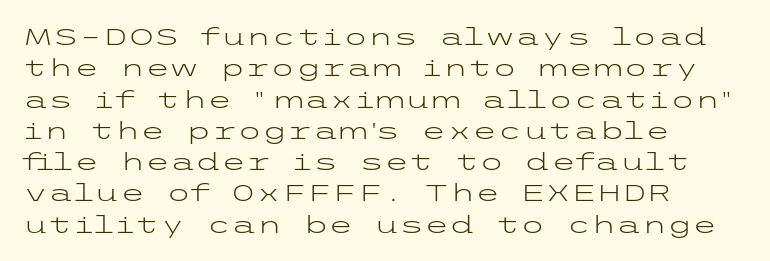
The image shows 23 px text type, upright; set left-aligned, normal line spacing (1.36x), normal letter spacing, not underlined.
